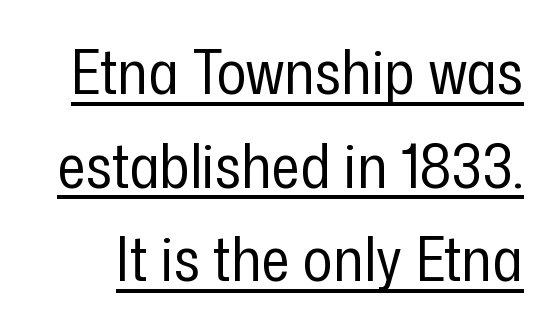
Q: Is the text bold? A: No.
Q: Is the text italic (slanted)? A: No, it is upright.
Q: Is the typeface a serif or a sans-serif typeface? A: Sans-serif.
Q: Is the text underlined? A: Yes.
Q: Is the spacing between letters normal or unusually wide? A: Normal.
Q: Is the spacing between lines tight, normal or loose? A: Normal.
Q: Width (condensed, normal, or wide)? A: Condensed.
Q: Stroke contrast? A: Low.
Q: x-height? A: Medium.
Q: Monospaced? A: No.
